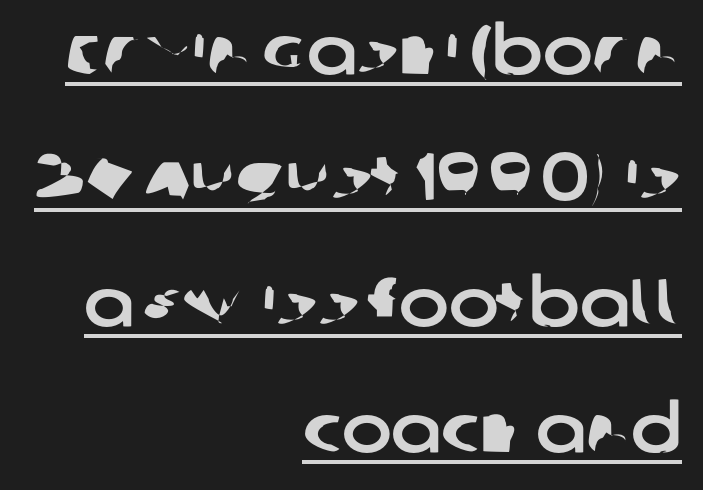
The image shows 67 px sans-serif type; set right-aligned, line spacing 1.88x, normal letter spacing, underlined; low stroke contrast and a large x-height.
